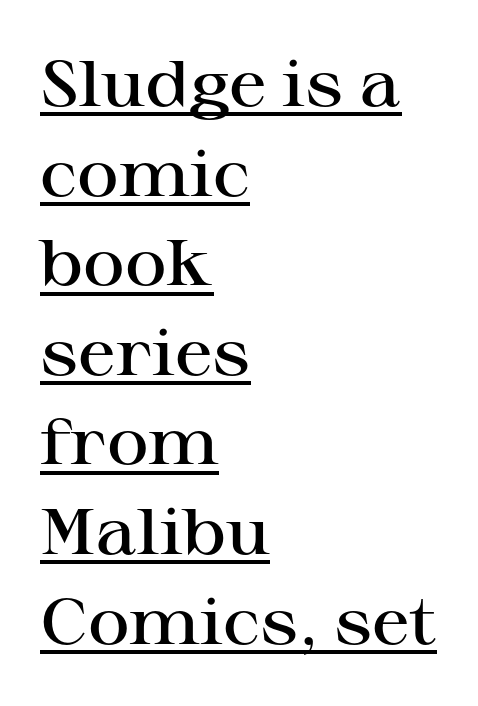
Q: Is the text bold? A: Semi-bold.
Q: Is the text italic (slanted)? A: No, it is upright.
Q: Is the typeface a serif or a sans-serif typeface? A: Serif.
Q: Is the text underlined? A: Yes.
Q: How is the paragraph aligned? A: Left-aligned.
Q: Is the spacing between letters normal or unusually wide? A: Normal.
Q: Is the spacing between lines tight, normal or loose? A: Normal.
Q: Width (condensed, normal, or wide)? A: Wide.
Q: Stroke contrast? A: High.
Q: x-height? A: Medium.
Q: Monospaced? A: No.
